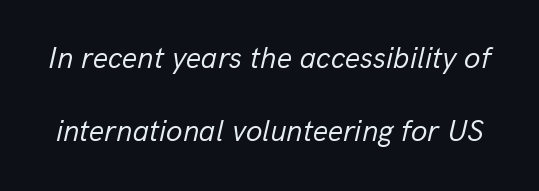
The image shows 30 px regular-weight type, italic (leaning right); set loose line spacing (2.44x), normal letter spacing, not underlined; low stroke contrast and a medium x-height.
